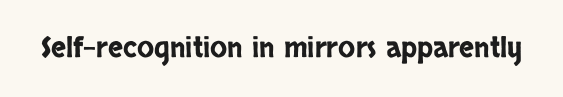
The image shows 28 px condensed sans-serif type, upright; set normal letter spacing, not underlined; low stroke contrast and a large x-height.
